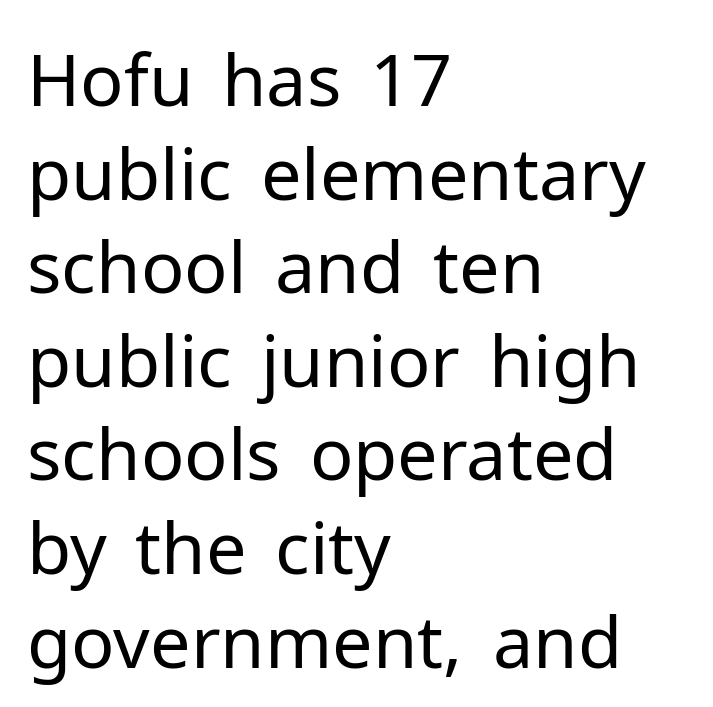
Q: Is the text bold? A: No.
Q: Is the text italic (slanted)? A: No, it is upright.
Q: Is the typeface a serif or a sans-serif typeface? A: Sans-serif.
Q: Is the text underlined? A: No.
Q: How is the paragraph aligned? A: Left-aligned.
Q: Is the spacing between letters normal or unusually wide? A: Normal.
Q: Is the spacing between lines tight, normal or loose? A: Normal.
Q: Width (condensed, normal, or wide)? A: Normal.
Q: Stroke contrast? A: Low.
Q: x-height? A: Medium.
Q: Monospaced? A: No.
